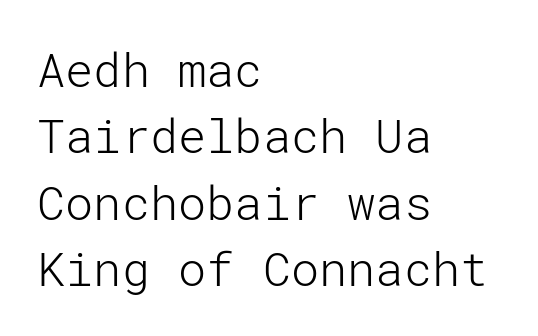
Q: Is the text bold? A: No.
Q: Is the text italic (slanted)? A: No, it is upright.
Q: Is the typeface a serif or a sans-serif typeface? A: Sans-serif.
Q: Is the text underlined? A: No.
Q: How is the paragraph aligned? A: Left-aligned.
Q: Is the spacing between letters normal or unusually wide? A: Normal.
Q: Is the spacing between lines tight, normal or loose? A: Normal.
Q: Width (condensed, normal, or wide)? A: Normal.
Q: Stroke contrast? A: Low.
Q: x-height? A: Medium.
